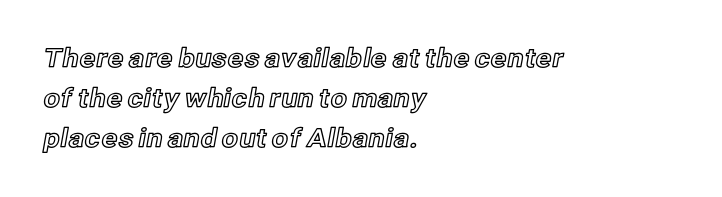
Q: Is the text italic (slanted)? A: Yes.
Q: Is the text underlined? A: No.
Q: How is the paragraph aligned? A: Left-aligned.
Q: Is the spacing between letters normal or unusually wide? A: Normal.
Q: Is the spacing between lines tight, normal or loose? A: Normal.
